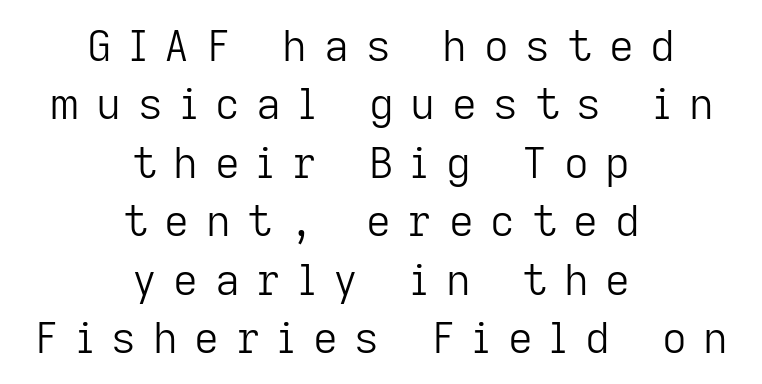
These lines have a slow, spaced-out rhythm from letter to letter. A typesetter would call this proportional, since set widths differ per character. A typesetter would mark this as roman, not italic. The block of text has a typical density, with ordinary space between rows.
